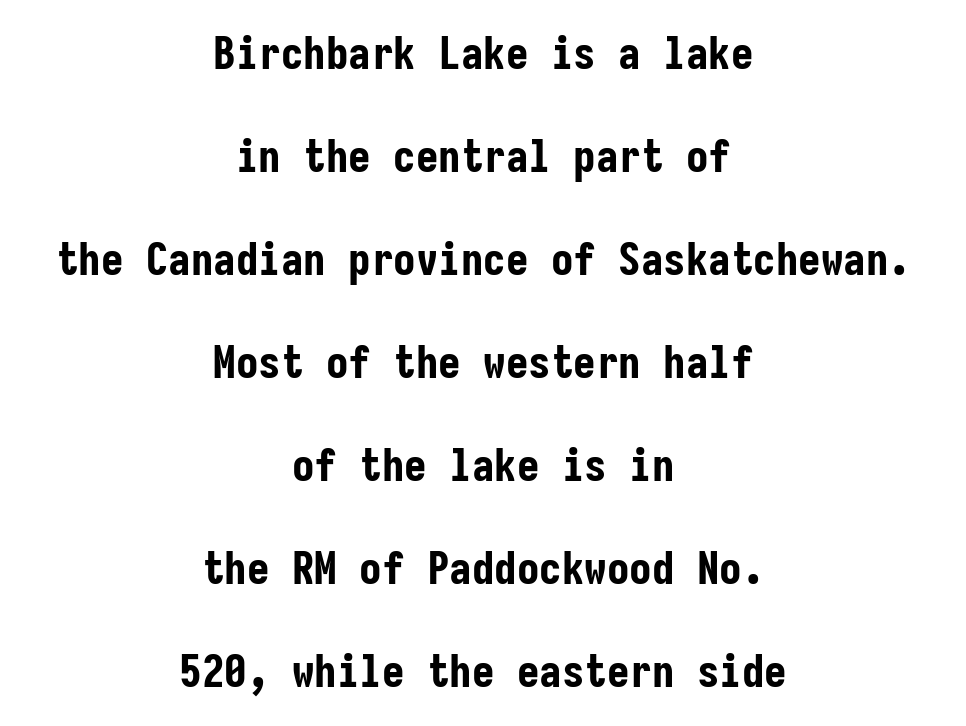
The image shows 45 px bold, condensed sans-serif type, upright, monospaced; set centered, loose line spacing (2.29x), normal letter spacing, not underlined; low stroke contrast and a medium x-height.
